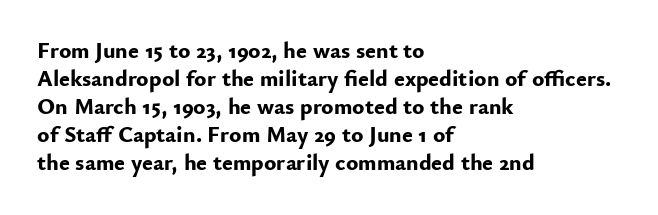
The image shows 23 px bold type, upright; set left-aligned, line spacing 1.22x, normal letter spacing, not underlined.
